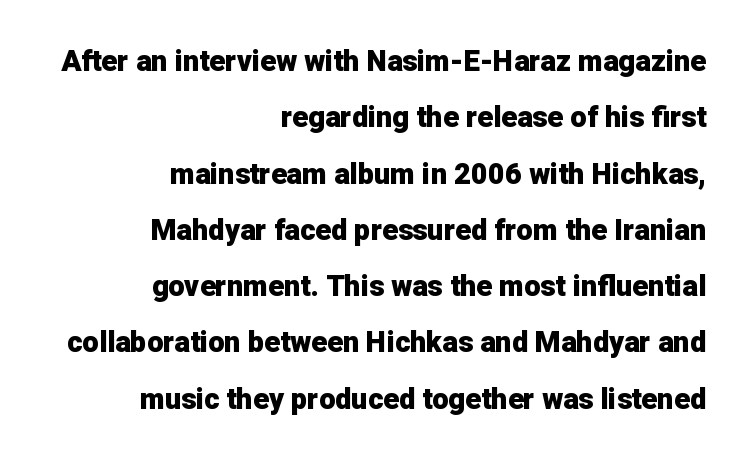
Typographic density is high because the face is bold. The passage shown is typed in a proportional face where columns would drift. Casual observation: everything's shoved over to the right. Each new line begins a long way beneath the previous one.
